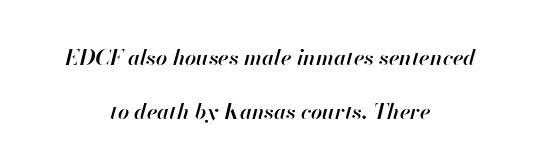
Q: Is the text bold? A: Semi-bold.
Q: Is the text italic (slanted)? A: Yes, it leans right by about 13 degrees.
Q: Is the text underlined? A: No.
Q: How is the paragraph aligned? A: Centered.
Q: Is the spacing between letters normal or unusually wide? A: Normal.
Q: Is the spacing between lines tight, normal or loose? A: Loose.
